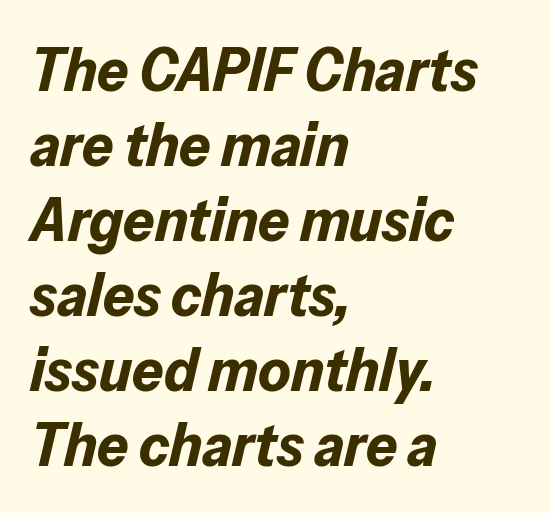
{"italic": "yes", "lean": "right", "slant_degrees": 13, "bold": "yes", "weight": "bold", "width": "normal", "stroke_contrast": "low", "x_height": "medium", "monospaced": "no", "underline": "no", "align": "left", "line_spacing_ratio": 1.21, "letter_spacing": "normal", "letter_spacing_em": 0.0, "glyph_px": 62}
